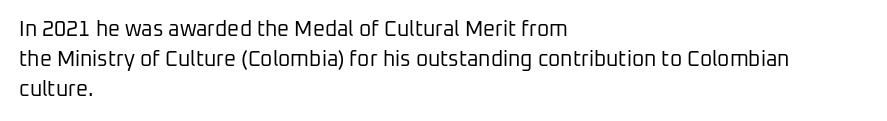
Q: Is the text bold? A: No.
Q: Is the text italic (slanted)? A: No, it is upright.
Q: Is the text underlined? A: No.
Q: How is the paragraph aligned? A: Left-aligned.
Q: Is the spacing between letters normal or unusually wide? A: Normal.
Q: Is the spacing between lines tight, normal or loose? A: Normal.
